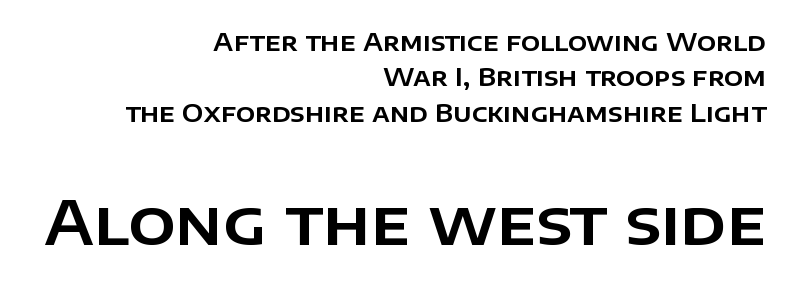
The image shows 62 px sans-serif type, upright; set right-aligned, normal line spacing (1.42x), normal letter spacing, not underlined; the second (bottom) block is 2.48x larger; low stroke contrast and a large x-height.
